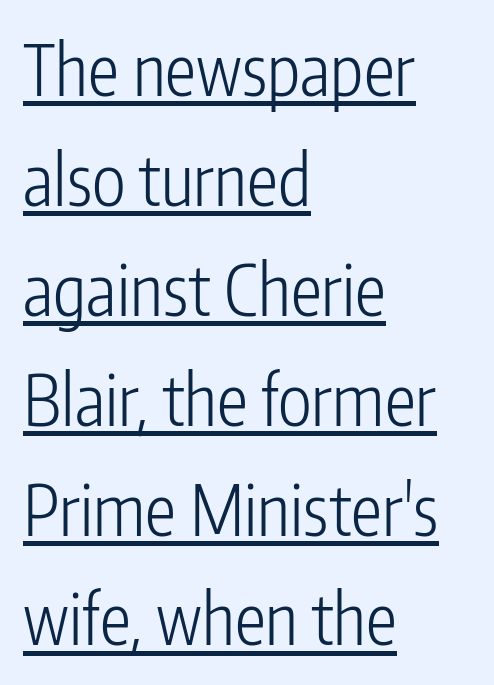
{"serif": "no", "italic": "no", "bold": "no", "weight": "light", "width": "condensed", "stroke_contrast": "low", "x_height": "medium", "monospaced": "no", "underline": "yes", "align": "left", "line_spacing": "normal", "line_spacing_ratio": 1.57, "letter_spacing": "normal", "letter_spacing_em": 0.0, "glyph_px": 70}
